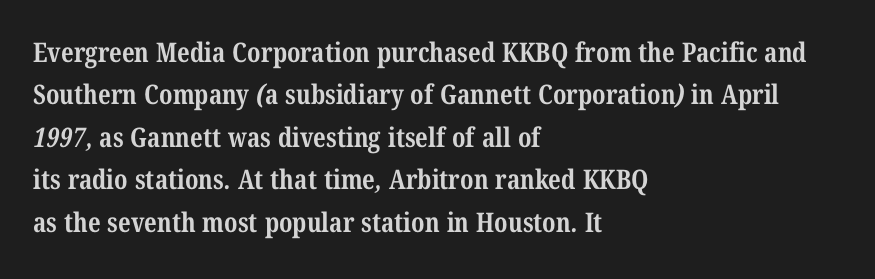
The image shows 27 px bold type; set left-aligned, normal line spacing (1.57x), normal letter spacing, not underlined.
